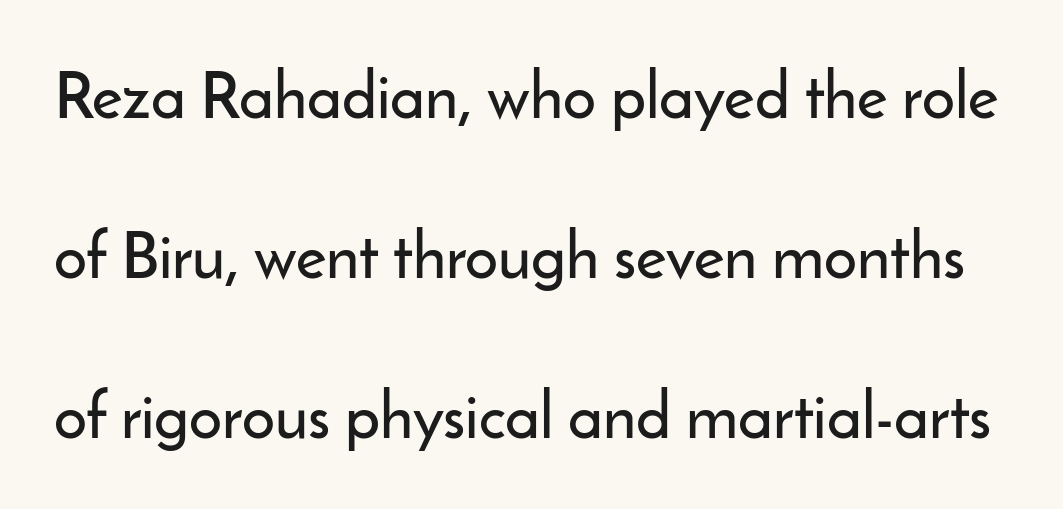
Q: Is the text italic (slanted)? A: No, it is upright.
Q: Is the typeface a serif or a sans-serif typeface? A: Sans-serif.
Q: Is the text underlined? A: No.
Q: Is the spacing between letters normal or unusually wide? A: Normal.
Q: Is the spacing between lines tight, normal or loose? A: Loose.
Q: Width (condensed, normal, or wide)? A: Normal.
Q: Stroke contrast? A: Low.
Q: x-height? A: Small.
Q: Monospaced? A: No.
